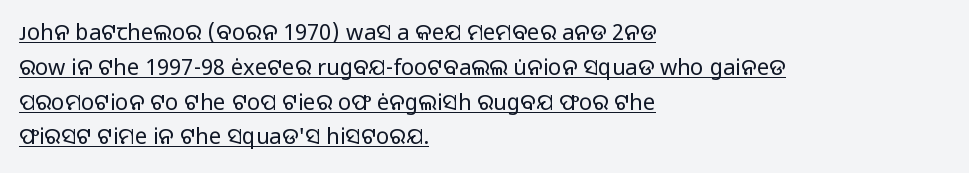
Q: Is the text bold? A: No.
Q: Is the text italic (slanted)? A: No, it is upright.
Q: Is the text underlined? A: Yes.
Q: How is the paragraph aligned? A: Left-aligned.
Q: Is the spacing between letters normal or unusually wide? A: Normal.
Q: Is the spacing between lines tight, normal or loose? A: Normal.
